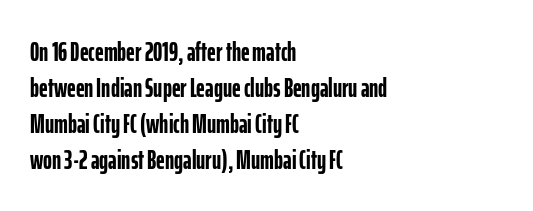
Q: Is the text bold? A: Yes.
Q: Is the text italic (slanted)? A: No, it is upright.
Q: Is the text underlined? A: No.
Q: How is the paragraph aligned? A: Left-aligned.
Q: Is the spacing between letters normal or unusually wide? A: Normal.
Q: Is the spacing between lines tight, normal or loose? A: Normal.
